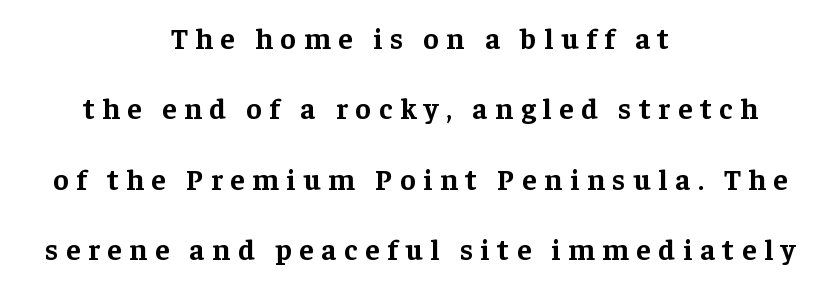
The image shows 29 px bold serif type, upright; set centered, loose line spacing (2.43x), unusually wide letter spacing (+0.27 em), not underlined; low stroke contrast and a medium x-height.
